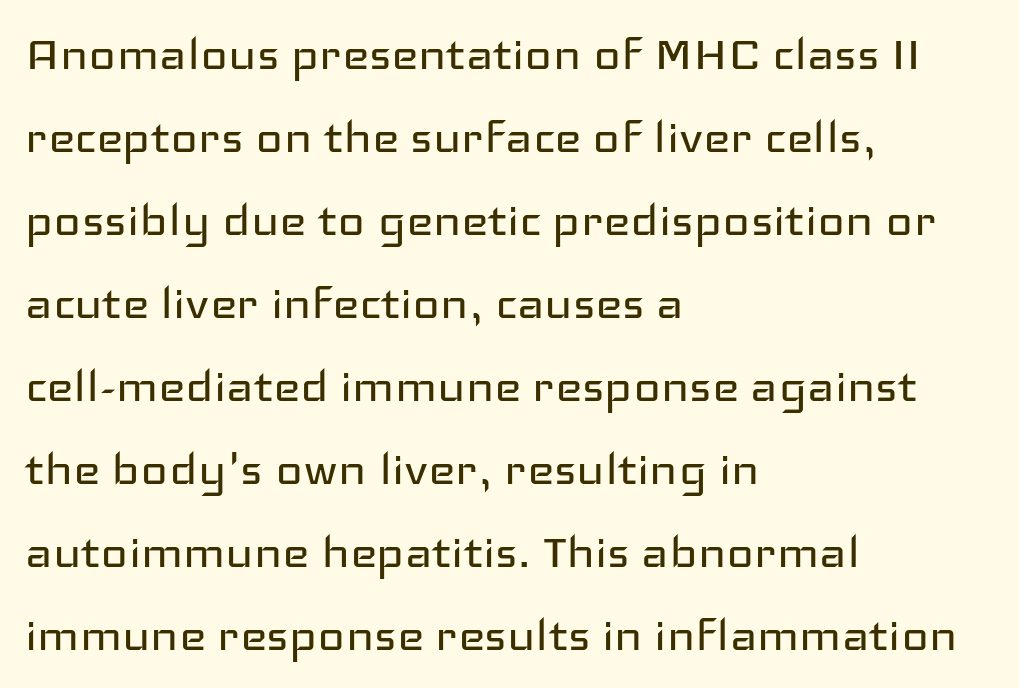
{"serif": "no", "italic": "no", "bold": "no", "weight": "regular", "width": "wide", "stroke_contrast": "low", "x_height": "medium", "monospaced": "no", "underline": "no", "align": "left", "line_spacing": "normal", "line_spacing_ratio": 1.43, "letter_spacing": "normal", "letter_spacing_em": 0.0, "glyph_px": 58}
